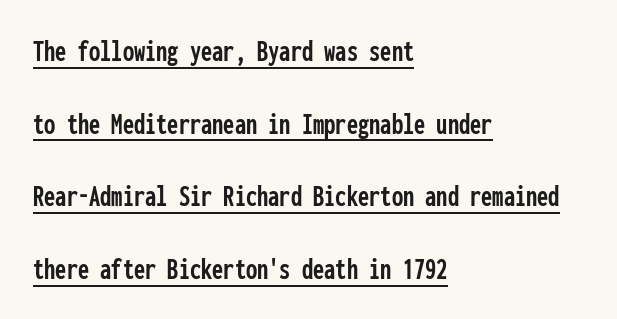
{"serif": "no", "italic": "no", "width": "condensed", "stroke_contrast": "low", "x_height": "medium", "monospaced": "yes", "underline": "yes", "align": "left", "line_spacing": "loose", "line_spacing_ratio": 2.27, "letter_spacing": "normal", "letter_spacing_em": 0.0, "glyph_px": 32}
